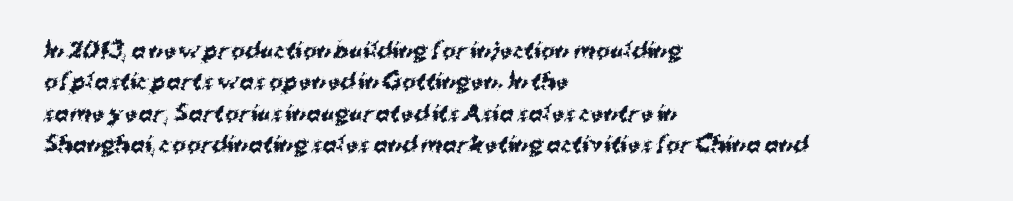
{"bold": "yes", "underline": "no", "align": "left", "line_spacing": "normal", "line_spacing_ratio": 1.5, "letter_spacing": "normal", "letter_spacing_em": 0.0, "glyph_px": 21}
